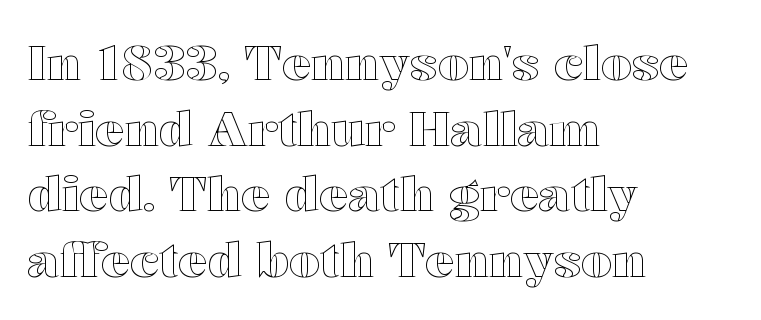
You could not count columns in this text — the font is proportionally spaced. Alignment: flush left. The space directly below the letters is spotless. The rows are spaced the way most documents space them.
